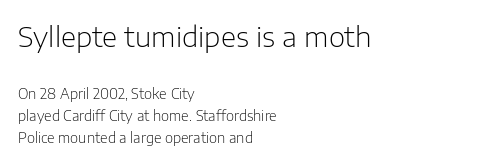
Italic? Not at all — the glyphs are vertical. Each line starts at the same left margin while the right side varies. The emphasis by scale lands on block number one, above. The letters look calm and open, with moderate or lighter stems.
